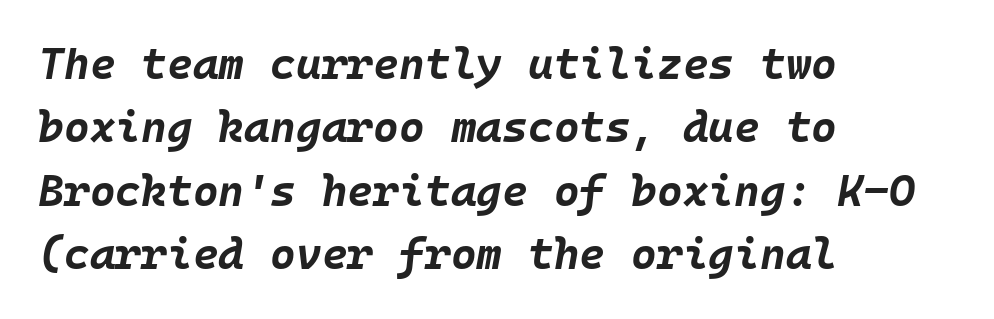
{"italic": "yes", "lean": "right", "slant_degrees": 10, "bold": "yes", "weight": "bold", "width": "normal", "stroke_contrast": "low", "x_height": "large", "underline": "no", "align": "left", "line_spacing": "normal", "line_spacing_ratio": 1.44, "letter_spacing": "normal", "letter_spacing_em": 0.0, "glyph_px": 44}
